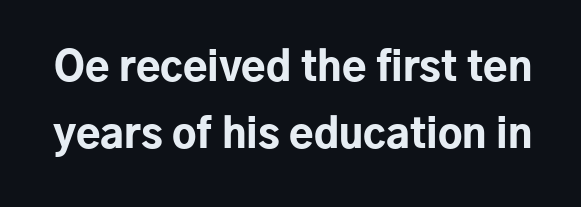
Is the letter spacing exaggerated? No — it looks like the ordinary default. Does the lettering tilt? It doesn't — this is upright. The typeface chosen for these lines omits serifs. Do the characters align in a grid? No, the font is proportional. Lines of text with bare space underneath. Typesetter's note: full bold, strokes at maximum text heaviness.
